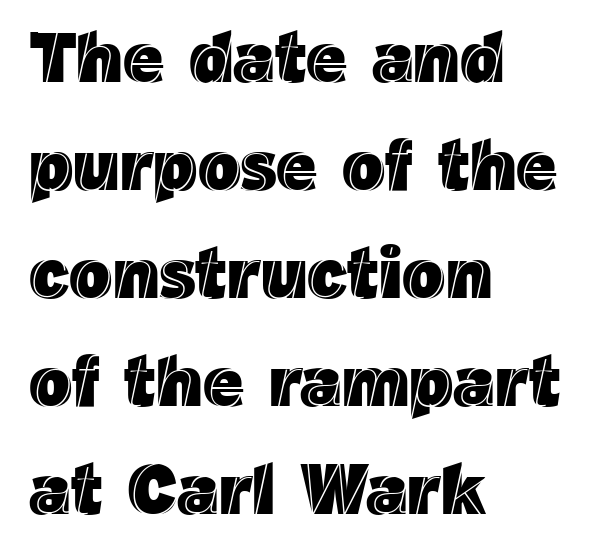
The image shows 71 px text type, upright; set left-aligned, normal line spacing (1.52x), normal letter spacing, not underlined; a medium x-height.
